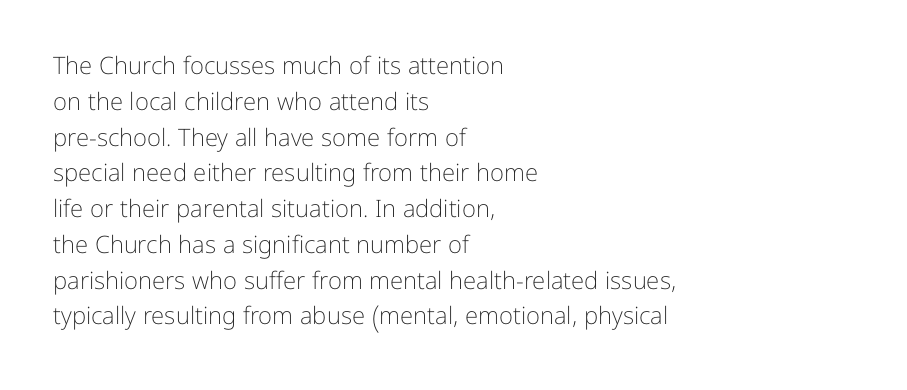
The setting favours the left margin, as ordinary paragraphs usually do. Upright lettering throughout. Letter spacing: default. No chunkiness to these letters — they're not bold.
